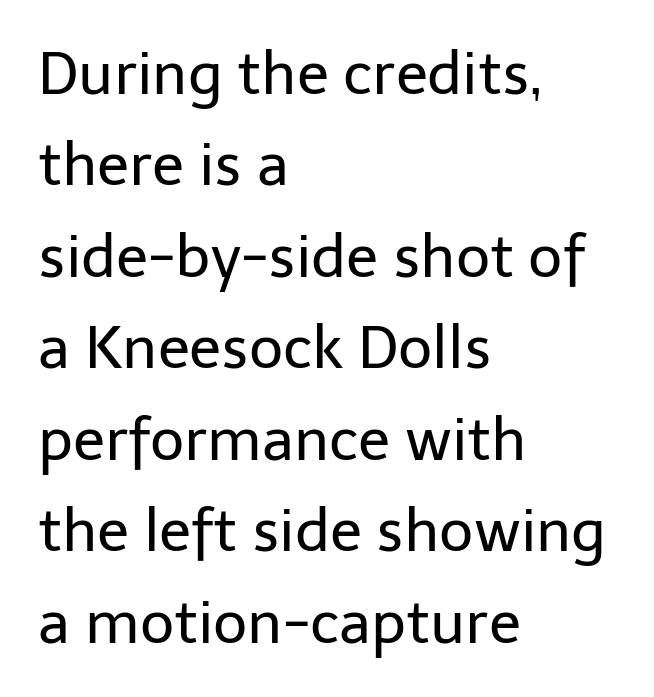
{"serif": "no", "italic": "no", "bold": "no", "weight": "regular", "width": "normal", "stroke_contrast": "low", "x_height": "medium", "monospaced": "no", "underline": "no", "align": "left", "line_spacing": "normal", "line_spacing_ratio": 1.55, "letter_spacing": "normal", "letter_spacing_em": 0.0, "glyph_px": 59}
